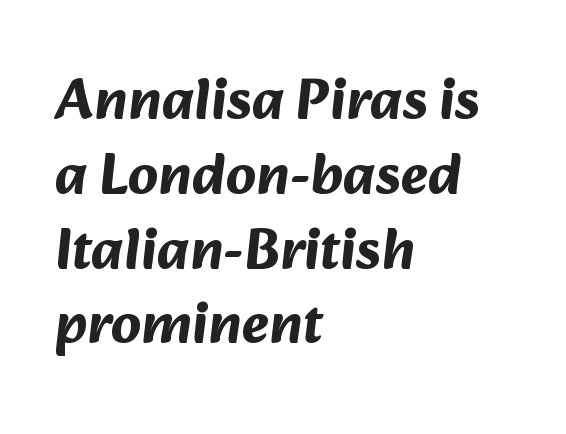
Q: Is the text bold? A: Yes.
Q: Is the typeface a serif or a sans-serif typeface? A: Sans-serif.
Q: Is the text underlined? A: No.
Q: How is the paragraph aligned? A: Left-aligned.
Q: Is the spacing between letters normal or unusually wide? A: Normal.
Q: Is the spacing between lines tight, normal or loose? A: Normal.
Q: Width (condensed, normal, or wide)? A: Normal.
Q: Stroke contrast? A: Medium.
Q: x-height? A: Medium.
Q: Monospaced? A: No.
